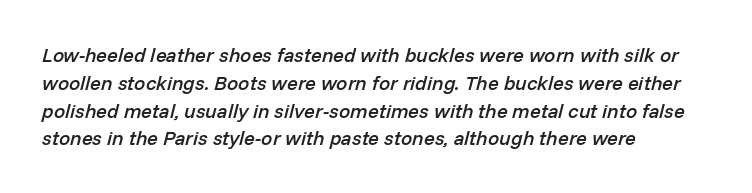
Horizontal bands of white between lines are of average thickness. Lines of text with bare space underneath. Semibold letterforms, between regular and bold. Is the block centered? No — it sits flush against the left margin. What stands out about the letter spacing? Nothing — it is the standard amount.
